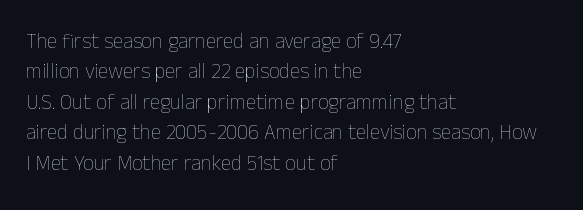
The image shows 21 px text type, upright; set left-aligned, normal line spacing (1.45x), normal letter spacing, not underlined.
